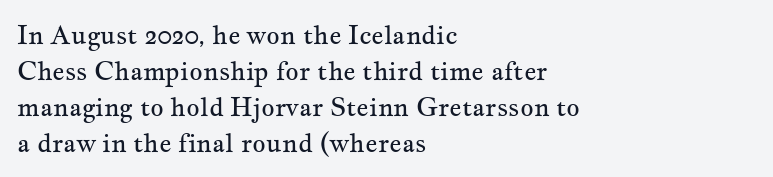
{"italic": "no", "bold": "no", "underline": "no", "align": "left", "line_spacing": "normal", "line_spacing_ratio": 1.38, "letter_spacing": "normal", "letter_spacing_em": 0.0, "glyph_px": 26}
